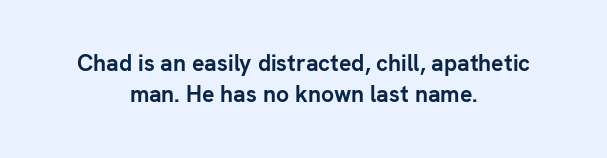
Q: Is the text bold? A: Yes.
Q: Is the text italic (slanted)? A: No, it is upright.
Q: Is the text underlined? A: No.
Q: How is the paragraph aligned? A: Centered.
Q: Is the spacing between letters normal or unusually wide? A: Normal.
Q: Is the spacing between lines tight, normal or loose? A: Normal.
